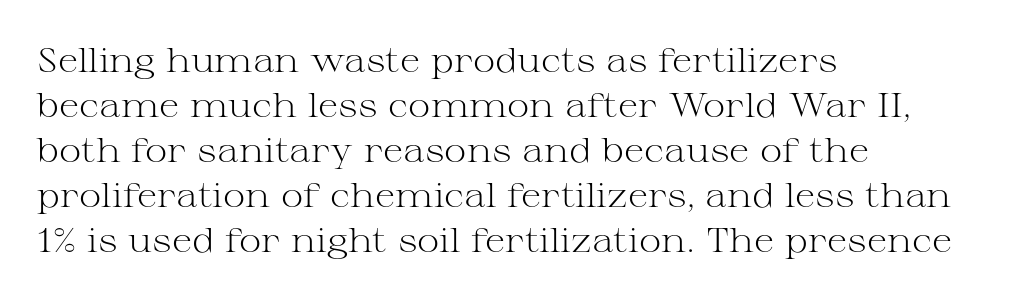
Baseline-to-baseline distance is the conventional proportion of letter height. How are the letters spaced? Ordinarily, with no added tracking. Compared with a typical body face, this is equally light or lighter still. Do the characters align in a grid? No, the font is proportional. Check the space under the baseline: it is left empty.
